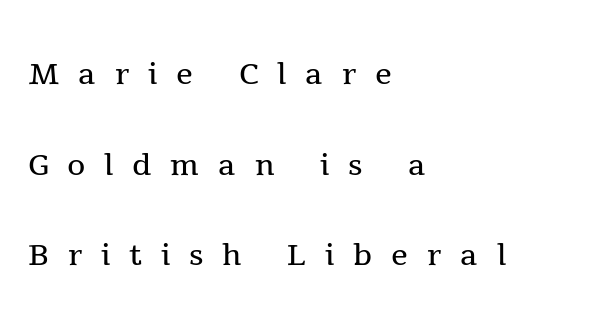
Q: Is the text bold? A: No.
Q: Is the text italic (slanted)? A: No, it is upright.
Q: Is the typeface a serif or a sans-serif typeface? A: Serif.
Q: Is the text underlined? A: No.
Q: How is the paragraph aligned? A: Left-aligned.
Q: Is the spacing between letters normal or unusually wide? A: Unusually wide.
Q: Is the spacing between lines tight, normal or loose? A: Loose.
Q: Width (condensed, normal, or wide)? A: Normal.
Q: x-height? A: Medium.
Q: Monospaced? A: No.
